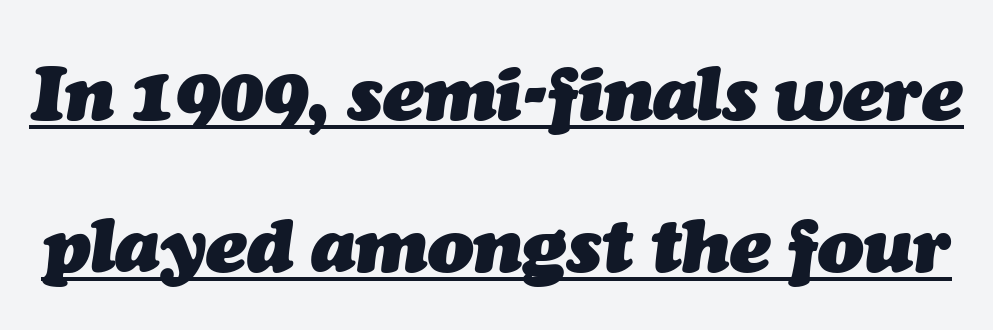
Underlining? Definitely there. The typography opts for an oblique posture over an upright one. Is this a fixed-width face? No — the glyphs have proportional, varying widths. The line texture is even and compact thanks to regular tracking. A full-strength bold gives these letters their thick strokes.
